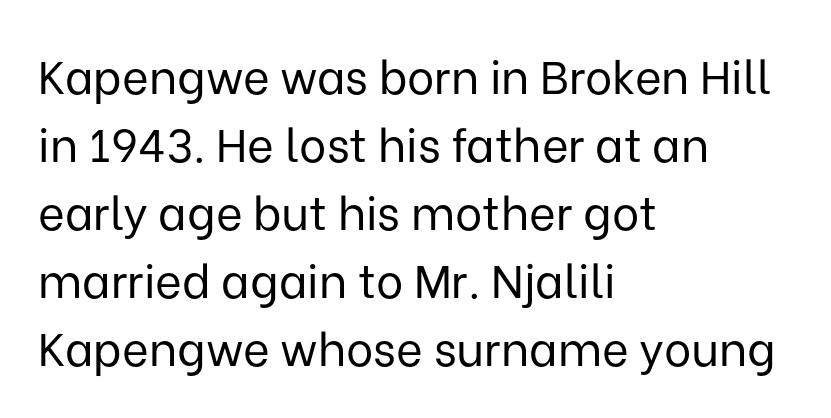
The image shows 46 px regular-weight sans-serif type, upright; set left-aligned, normal line spacing (1.48x), normal letter spacing, not underlined; low stroke contrast and a medium x-height.
